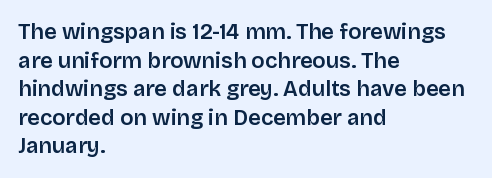
The image shows 22 px text type, upright; set left-aligned, normal line spacing (1.3x), normal letter spacing, not underlined.
